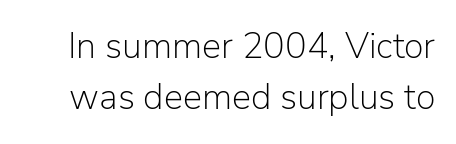
The image shows 36 px light sans-serif type, upright; set normal line spacing (1.43x), normal letter spacing, not underlined; low stroke contrast and a medium x-height.
